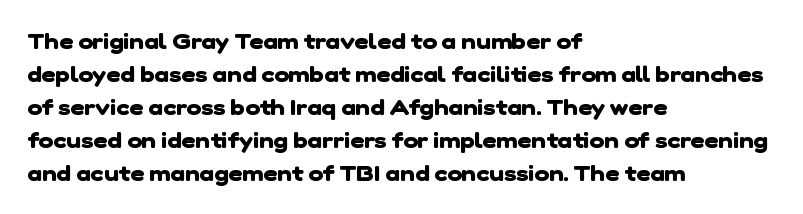
Q: Is the text bold? A: Yes.
Q: Is the text underlined? A: No.
Q: How is the paragraph aligned? A: Left-aligned.
Q: Is the spacing between letters normal or unusually wide? A: Normal.
Q: Is the spacing between lines tight, normal or loose? A: Normal.
